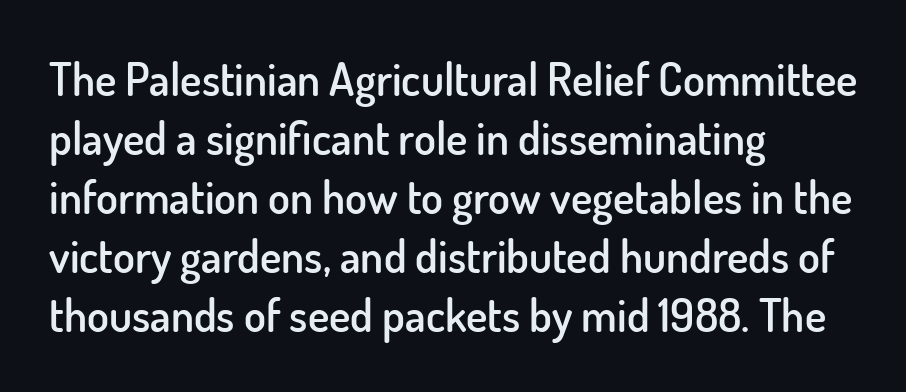
Reading down the column, the eye jumps a familiar distance to each next line. Is this a fixed-width face? No — the glyphs have proportional, varying widths. The passage shown is semibold, sitting just below true bold. Every row of glyphs begins at an identical x-position on the left.
